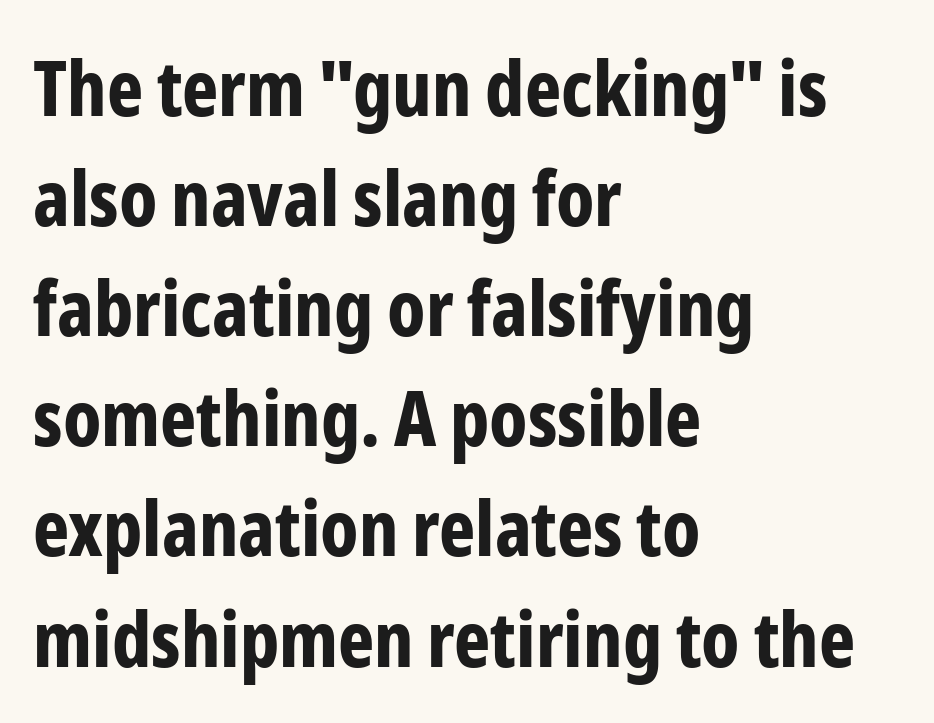
Vertical spacing — default. The passage shown is typeset with a sans-serif family. The words here are not underlined. This rendering leaves character spacing at its baseline value. The letters advance in unequal steps, a hallmark of proportional type. Pretty heavy lettering here — definitely bold.
